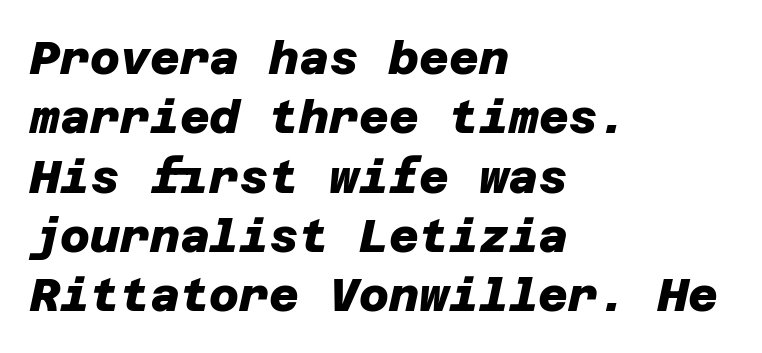
{"serif": "no", "bold": "yes", "weight": "heavy", "width": "normal", "stroke_contrast": "low", "x_height": "large", "underline": "no", "align": "left", "line_spacing": "normal", "line_spacing_ratio": 1.29, "letter_spacing": "normal", "letter_spacing_em": 0.0, "glyph_px": 46}
